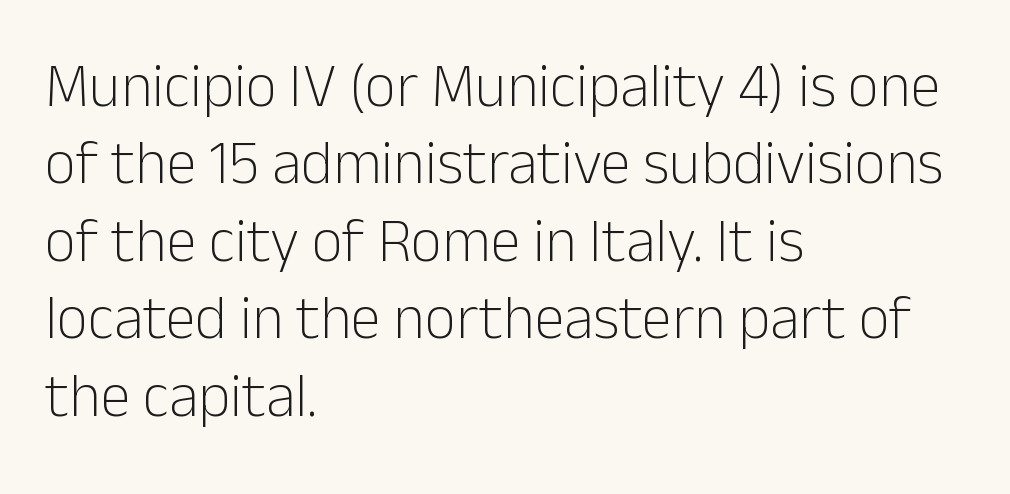
The image shows 61 px light sans-serif type, upright; set left-aligned, normal line spacing (1.27x), normal letter spacing, not underlined; low stroke contrast and a medium x-height.
